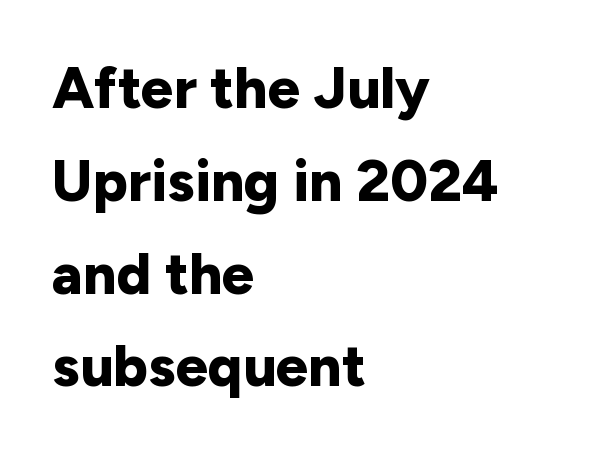
Q: Is the text bold? A: Yes.
Q: Is the text italic (slanted)? A: No, it is upright.
Q: Is the typeface a serif or a sans-serif typeface? A: Sans-serif.
Q: Is the text underlined? A: No.
Q: How is the paragraph aligned? A: Left-aligned.
Q: Is the spacing between letters normal or unusually wide? A: Normal.
Q: Is the spacing between lines tight, normal or loose? A: Normal.
Q: Width (condensed, normal, or wide)? A: Normal.
Q: Stroke contrast? A: Low.
Q: x-height? A: Medium.
Q: Monospaced? A: No.
